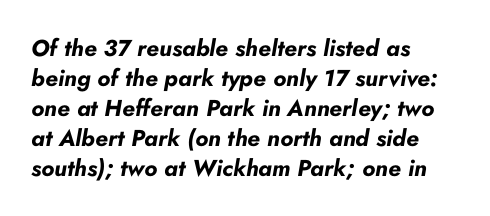
The image shows 23 px bold type, italic (leaning right); set left-aligned, normal line spacing (1.3x), normal letter spacing, not underlined.
